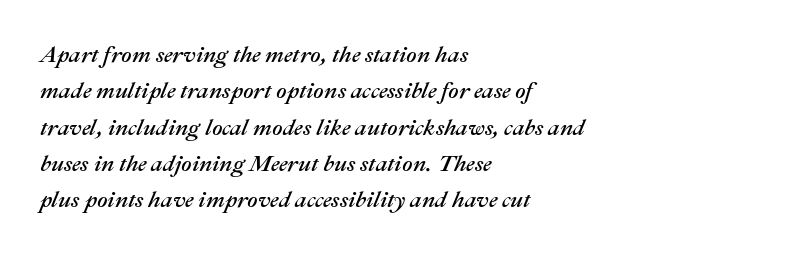
The image shows 23 px text type, italic (leaning right); set left-aligned, normal line spacing (1.58x), normal letter spacing, not underlined.
